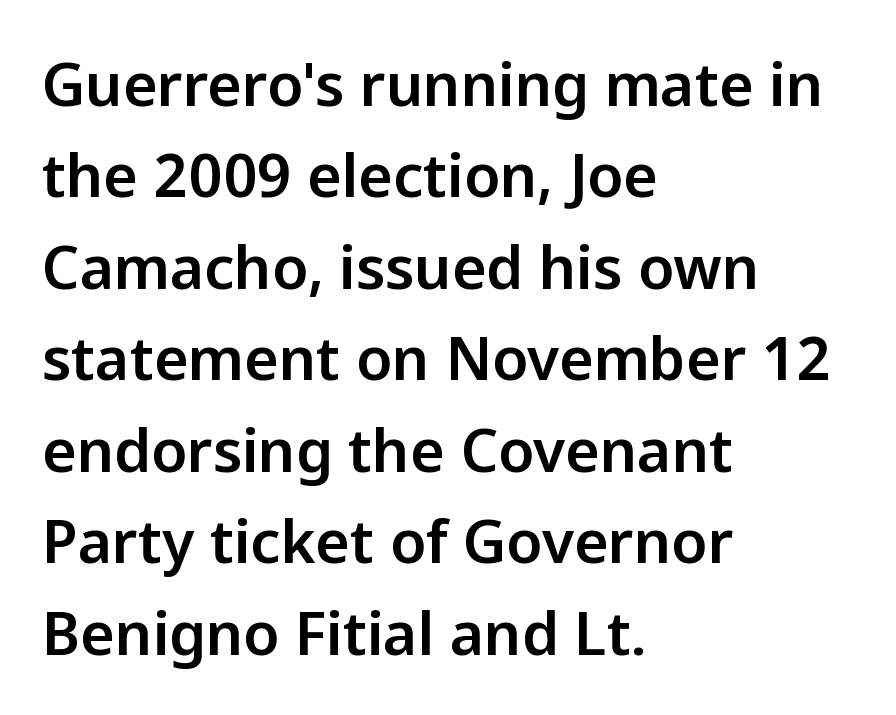
Q: Is the text italic (slanted)? A: No, it is upright.
Q: Is the typeface a serif or a sans-serif typeface? A: Sans-serif.
Q: Is the text underlined? A: No.
Q: How is the paragraph aligned? A: Left-aligned.
Q: Is the spacing between letters normal or unusually wide? A: Normal.
Q: Is the spacing between lines tight, normal or loose? A: Normal.
Q: Width (condensed, normal, or wide)? A: Normal.
Q: Stroke contrast? A: Low.
Q: x-height? A: Medium.
Q: Monospaced? A: No.
